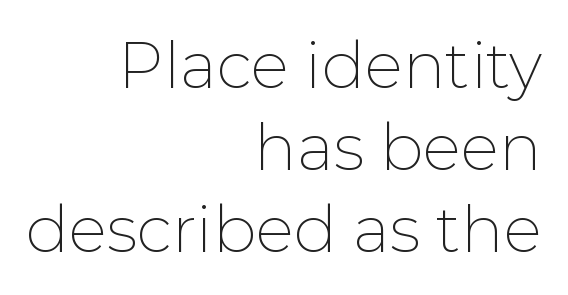
{"serif": "no", "italic": "no", "bold": "no", "weight": "thin", "width": "normal", "stroke_contrast": "low", "x_height": "medium", "monospaced": "no", "underline": "no", "align": "right", "line_spacing": "normal", "line_spacing_ratio": 1.28, "letter_spacing": "normal", "letter_spacing_em": 0.0, "glyph_px": 64}
